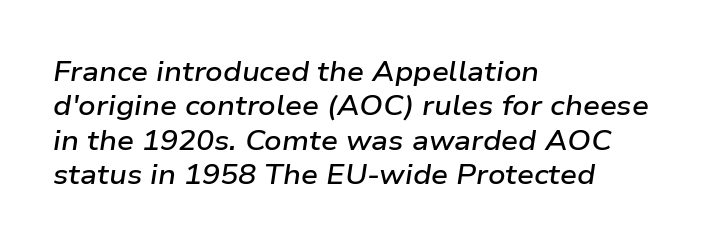
The image shows 27 px text type, italic (leaning right); set left-aligned, normal line spacing (1.27x), normal letter spacing, not underlined.
